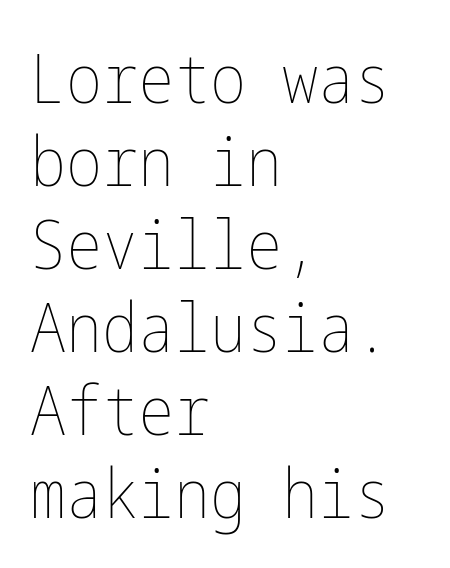
{"italic": "no", "bold": "no", "weight": "thin", "width": "condensed", "stroke_contrast": "low", "x_height": "medium", "underline": "no", "align": "left", "line_spacing_ratio": 1.22, "letter_spacing": "normal", "letter_spacing_em": 0.0, "glyph_px": 68}
